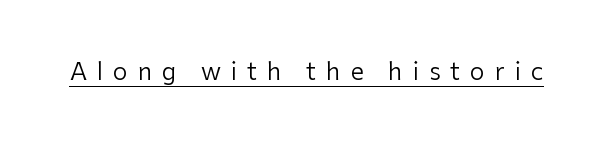
{"italic": "no", "bold": "no", "underline": "yes", "letter_spacing": "wide", "letter_spacing_em": 0.41, "glyph_px": 24}
